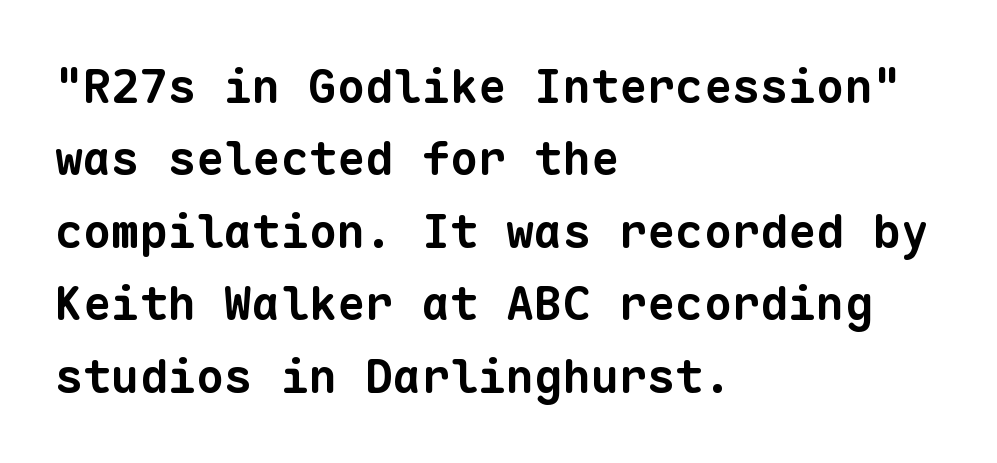
Q: Is the text bold? A: Yes.
Q: Is the typeface a serif or a sans-serif typeface? A: Sans-serif.
Q: Is the text underlined? A: No.
Q: How is the paragraph aligned? A: Left-aligned.
Q: Is the spacing between letters normal or unusually wide? A: Normal.
Q: Is the spacing between lines tight, normal or loose? A: Normal.
Q: Width (condensed, normal, or wide)? A: Normal.
Q: Stroke contrast? A: Low.
Q: x-height? A: Medium.
Q: Monospaced? A: Yes.
